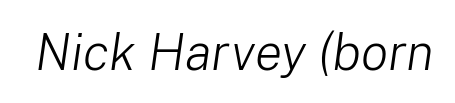
Q: Is the text bold? A: No.
Q: Is the text italic (slanted)? A: Yes, it leans right by about 8 degrees.
Q: Is the text underlined? A: No.
Q: Is the spacing between letters normal or unusually wide? A: Normal.
Q: Width (condensed, normal, or wide)? A: Normal.
Q: Stroke contrast? A: Low.
Q: x-height? A: Medium.
Q: Monospaced? A: No.
